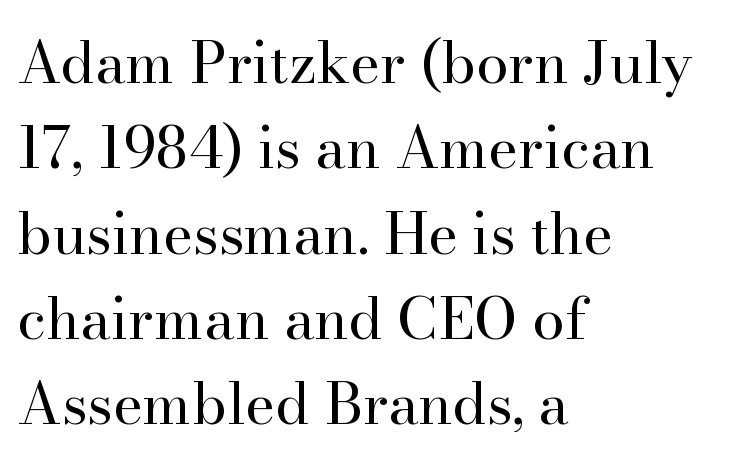
The image shows 58 px regular-weight serif type, upright; set left-aligned, normal line spacing (1.47x), normal letter spacing, not underlined; high stroke contrast and a small x-height.
